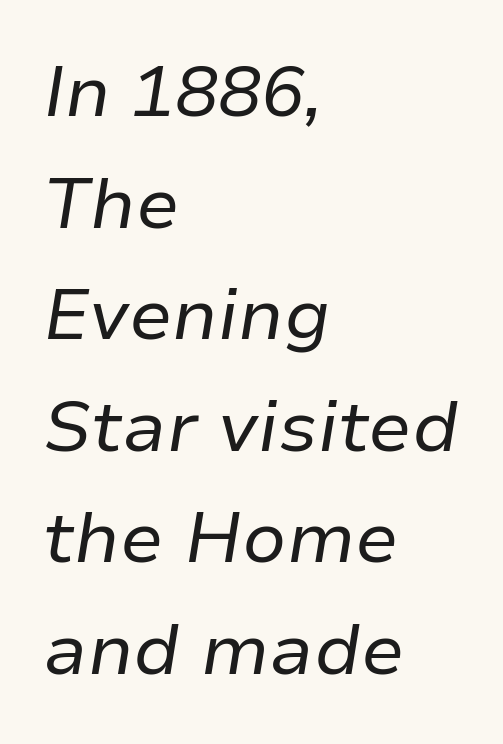
Evenly set lines give the paragraph a standard silhouette. Looks like regular typesetting: each glyph gets only the width it needs. Any mark beneath the type? The region is blank. The passage shown is not bold in any degree. You could call the tracking neutral — neither tight nor loose. Every character sits at an angle, as italics do.
